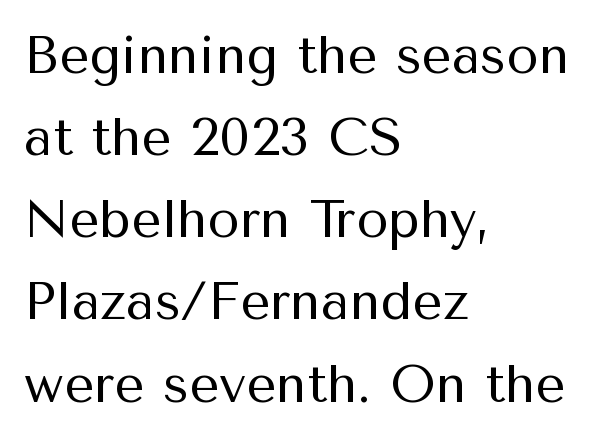
Characters remain perfectly vertical along every line. The horizontal fit of the characters is conventional and even. I'd call this a sans setting — the letters go barefoot. The letters look calm and open, with moderate or lighter stems. Varying glyph widths throughout — classic text-font behaviour.
